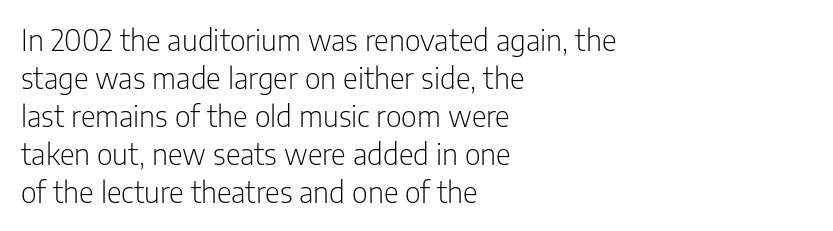
The image shows 29 px light, condensed sans-serif type, upright; set left-aligned, normal line spacing (1.31x), normal letter spacing, not underlined; low stroke contrast and a medium x-height.
